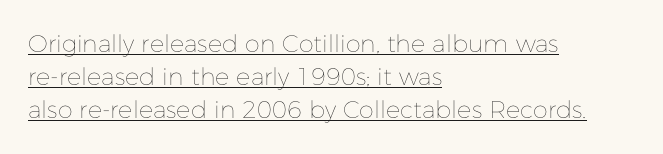
The image shows 24 px text type, upright; set left-aligned, normal line spacing (1.38x), normal letter spacing, underlined.
